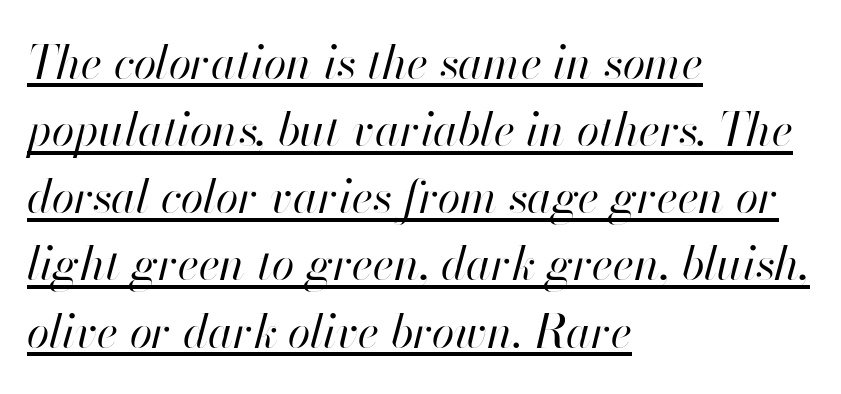
The image shows 46 px regular-weight type, italic (leaning right); set left-aligned, normal line spacing (1.46x), normal letter spacing, underlined; high stroke contrast and a small x-height.
